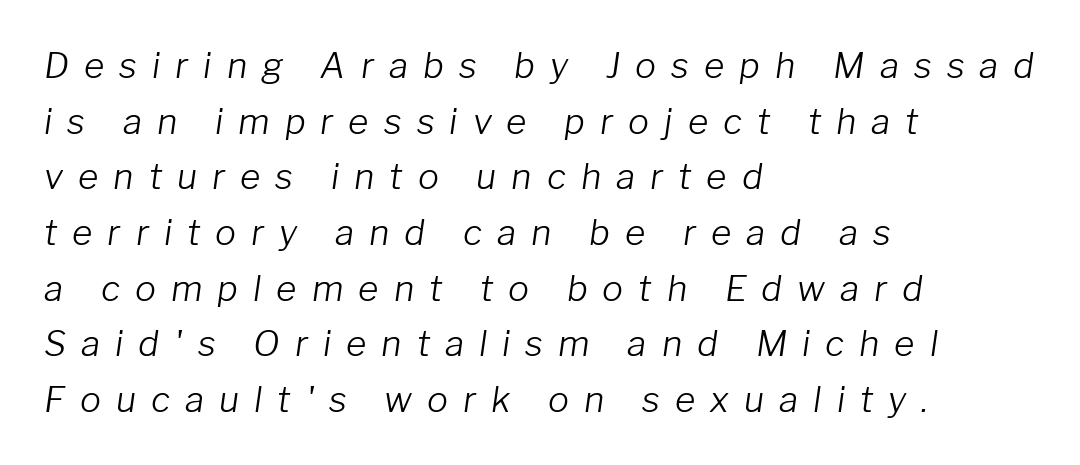
Q: Is the text bold? A: No.
Q: Is the text italic (slanted)? A: Yes, it leans right by about 8 degrees.
Q: Is the text underlined? A: No.
Q: How is the paragraph aligned? A: Left-aligned.
Q: Is the spacing between letters normal or unusually wide? A: Unusually wide.
Q: Is the spacing between lines tight, normal or loose? A: Normal.
Q: Width (condensed, normal, or wide)? A: Normal.
Q: Stroke contrast? A: Low.
Q: x-height? A: Medium.
Q: Monospaced? A: No.
